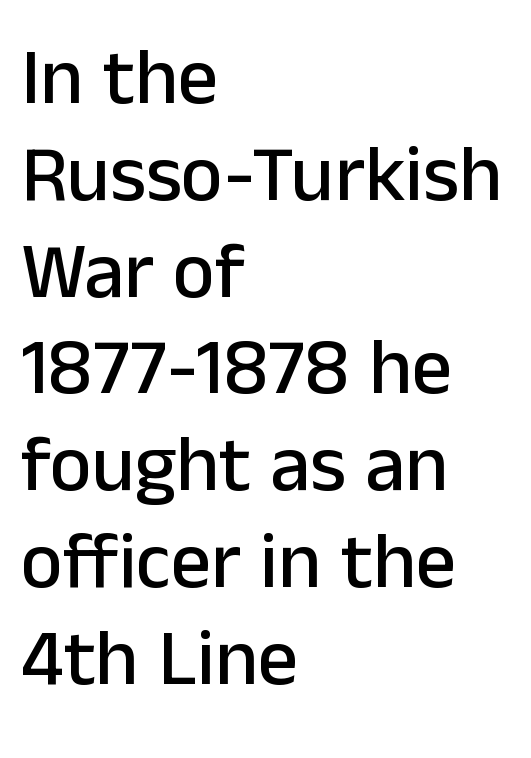
{"serif": "no", "italic": "no", "width": "normal", "stroke_contrast": "low", "x_height": "medium", "monospaced": "no", "underline": "no", "align": "left", "line_spacing_ratio": 1.21, "letter_spacing": "normal", "letter_spacing_em": 0.0, "glyph_px": 80}
